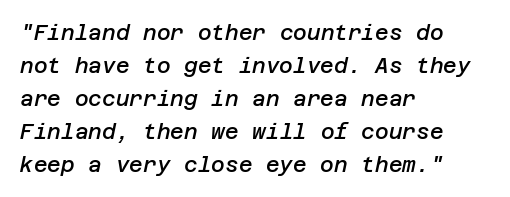
A clean baseline with only descenders dipping below it. The setting favours the left margin, as ordinary paragraphs usually do. In terms of letterspacing, this is plain default setting. Characters are canted at an angle relative to the baseline's perpendicular. The block of text has a typical density, with ordinary space between rows.
